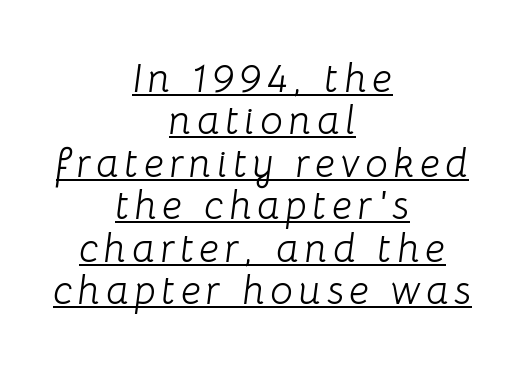
Counters stay open thanks to moderate or lighter strokes. This sample uses an oblique cut, with every glyph tilted off the vertical. Both edges are ragged and mirror each other, which tells us the setting is centered. Spacing verdict: proportional, widths tailored to each character. The designer dialed line spacing down below the default. What decoration does the sample have? An underline.
